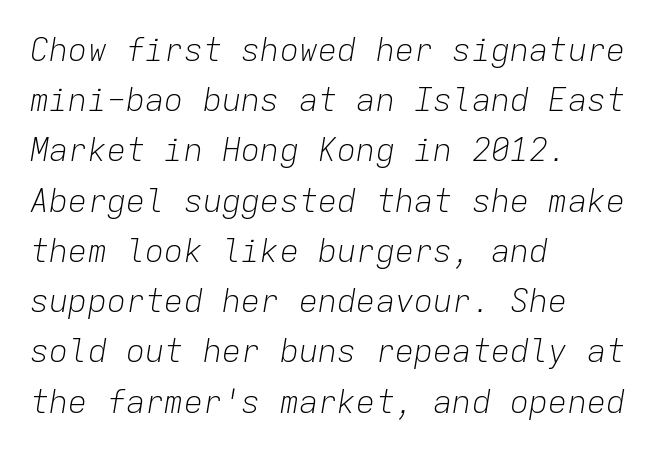
Layout note: lines flush left. Do the characters align in a grid? Yes, the font is monospaced. Successive baselines arrive at the customary interval. Compared with typical body copy, the letter spacing here is the same.
